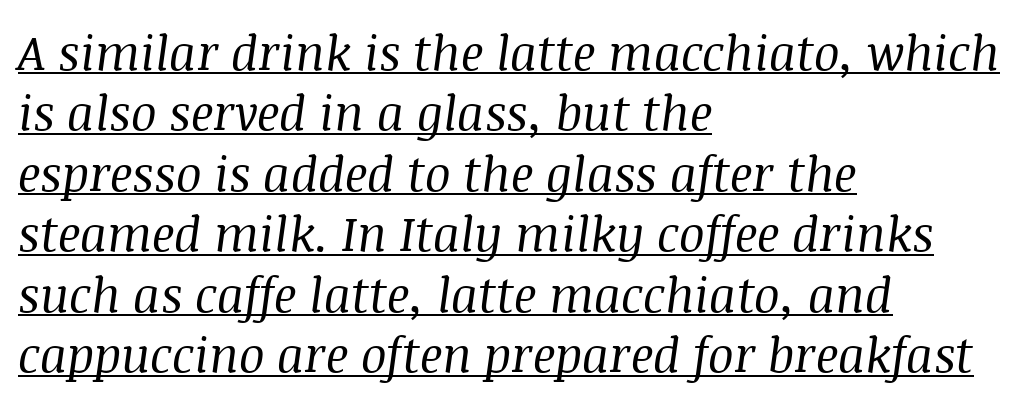
{"serif": "yes", "italic": "yes", "lean": "right", "slant_degrees": 8, "bold": "no", "weight": "regular", "width": "normal", "stroke_contrast": "medium", "x_height": "large", "monospaced": "no", "underline": "yes", "align": "left", "line_spacing": "normal", "line_spacing_ratio": 1.26, "letter_spacing": "normal", "letter_spacing_em": 0.0, "glyph_px": 48}
